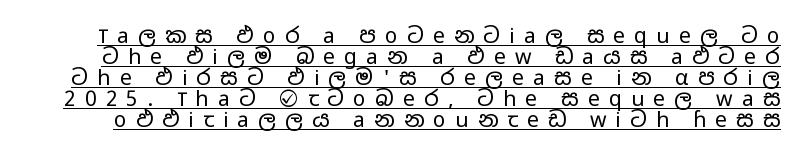
{"italic": "no", "bold": "no", "underline": "yes", "line_spacing": "tight", "line_spacing_ratio": 1.0, "letter_spacing": "wide", "letter_spacing_em": 0.44, "glyph_px": 21}
